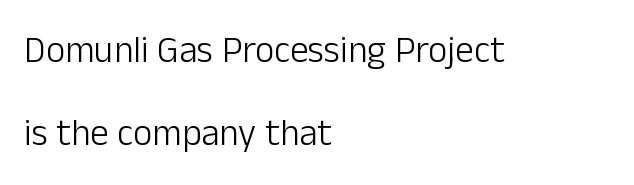
The image shows 37 px light sans-serif type, upright; set left-aligned, loose line spacing (2.24x), normal letter spacing, not underlined; low stroke contrast and a medium x-height.
